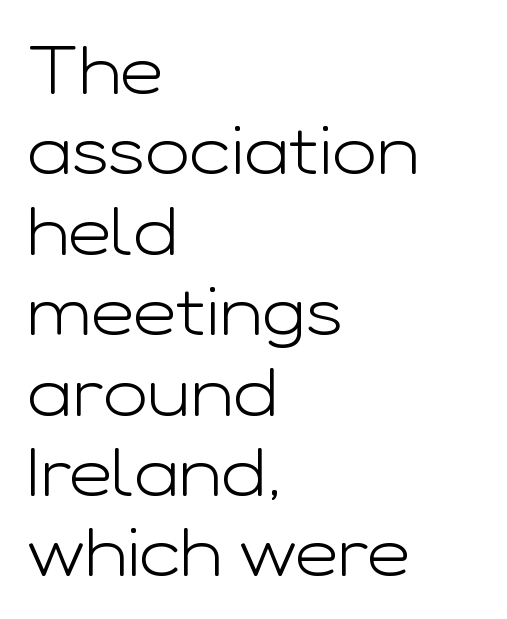
Short note: letters normally spaced. You can tell it's not italic because the verticals are truly vertical. Nobody drew a line under any word here. Each stroke keeps to a modest, everyday thickness or less. Short and long lines alike share a common starting point at left.
